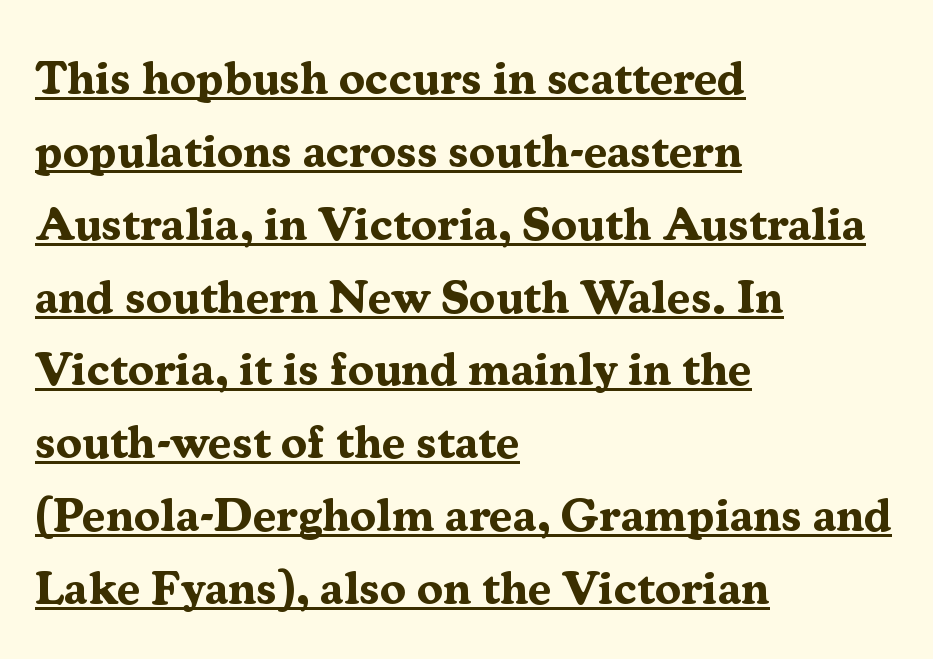
{"serif": "yes", "italic": "no", "bold": "yes", "weight": "bold", "width": "normal", "stroke_contrast": "medium", "x_height": "medium", "monospaced": "no", "underline": "yes", "align": "left", "line_spacing": "normal", "line_spacing_ratio": 1.55, "letter_spacing": "normal", "letter_spacing_em": 0.0, "glyph_px": 47}
